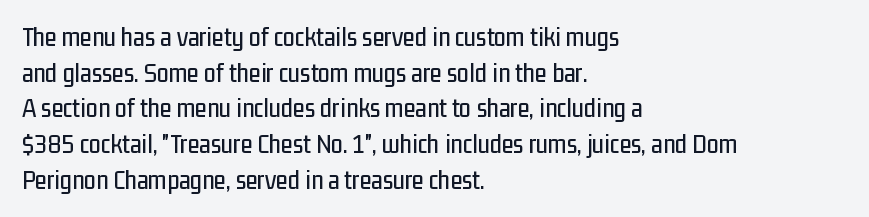
Q: Is the text italic (slanted)? A: No, it is upright.
Q: Is the text underlined? A: No.
Q: How is the paragraph aligned? A: Left-aligned.
Q: Is the spacing between letters normal or unusually wide? A: Normal.
Q: Is the spacing between lines tight, normal or loose? A: Normal.
